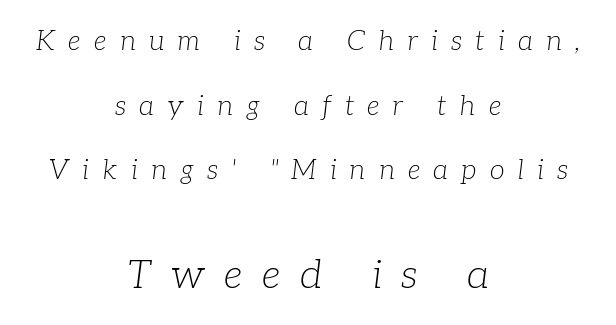
The image shows 40 px light serif type, italic (leaning right); set centered, loose line spacing (2.39x), unusually wide letter spacing (+0.49 em), not underlined; the second (bottom) block is 1.48x larger; low stroke contrast and a medium x-height.
